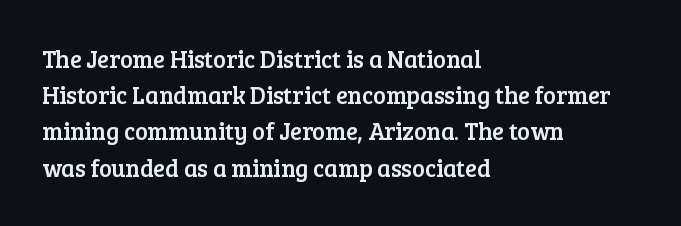
Q: Is the text italic (slanted)? A: No, it is upright.
Q: Is the text underlined? A: No.
Q: How is the paragraph aligned? A: Left-aligned.
Q: Is the spacing between letters normal or unusually wide? A: Normal.
Q: Is the spacing between lines tight, normal or loose? A: Normal.
